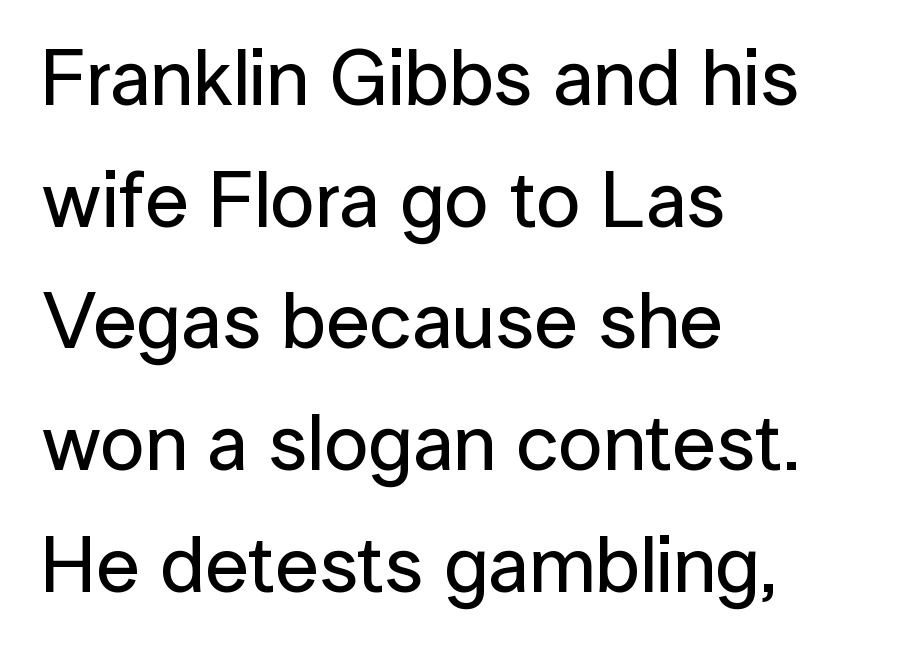
The image shows 79 px sans-serif type, upright; set left-aligned, normal line spacing (1.54x), normal letter spacing, not underlined; low stroke contrast and a medium x-height.
